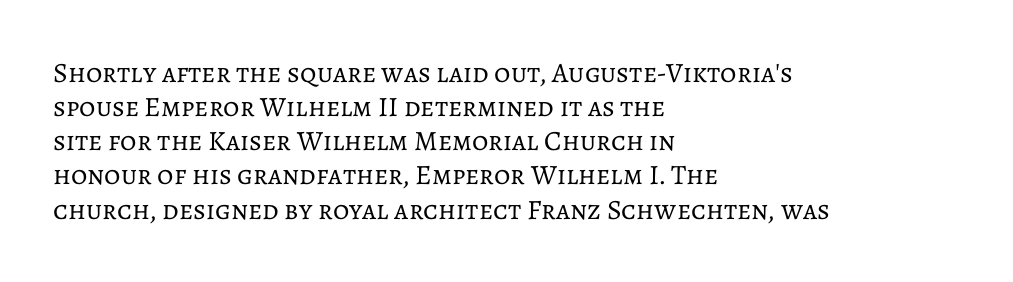
Compared with a typical body face, this is equally light or lighter still. In terms of posture, this sample is upright. The gaps between neighbouring characters are ordinary and unremarkable. Line beginnings align vertically; line endings do not. Descender tails drop into unmarked territory. Here the designer chose a conventional face with non-uniform glyph widths.
